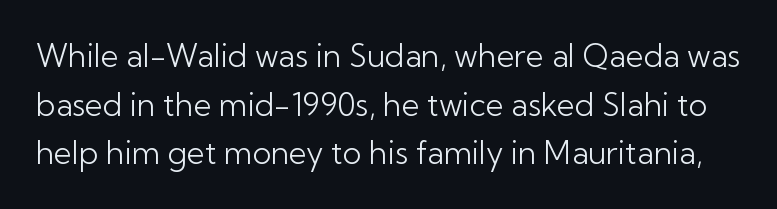
Character widths vary here, with narrow letters taking less room than wide ones. Regarding serifs, this sample does without them. No heavy texture on the line: the type isn't bold. The gaps between neighbouring characters are ordinary and unremarkable. The vertical gap from one line to the next is medium. Anything drawn beneath the words? Only blank space.
